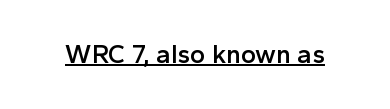
Q: Is the text bold? A: Semi-bold.
Q: Is the text italic (slanted)? A: No, it is upright.
Q: Is the text underlined? A: Yes.
Q: Is the spacing between letters normal or unusually wide? A: Normal.
